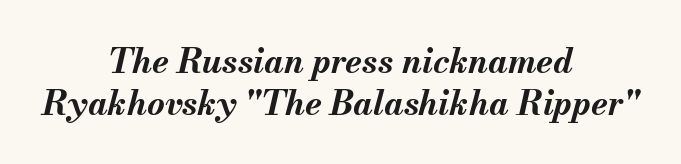
The rendering keeps characters at their native spacing. Layout note: lines centered. Is this a fixed-width face? No — the glyphs have proportional, varying widths. This is oblique type, the kind used for emphasis or titles. Descenders hang freely into open space.
